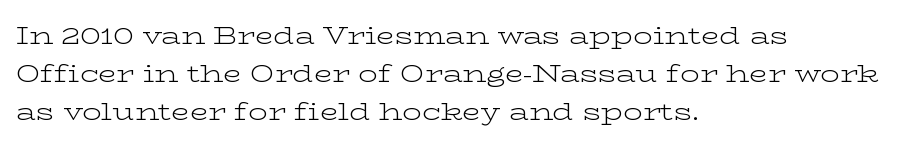
The image shows 24 px text type, upright; set left-aligned, normal line spacing (1.59x), normal letter spacing, not underlined.
